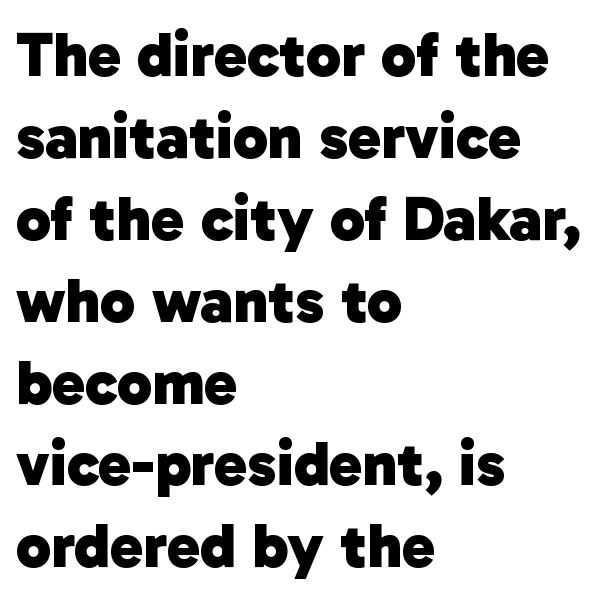
{"serif": "no", "bold": "yes", "weight": "heavy", "width": "normal", "stroke_contrast": "low", "x_height": "medium", "monospaced": "no", "underline": "no", "align": "left", "line_spacing": "normal", "line_spacing_ratio": 1.3, "letter_spacing": "normal", "letter_spacing_em": 0.0, "glyph_px": 63}
